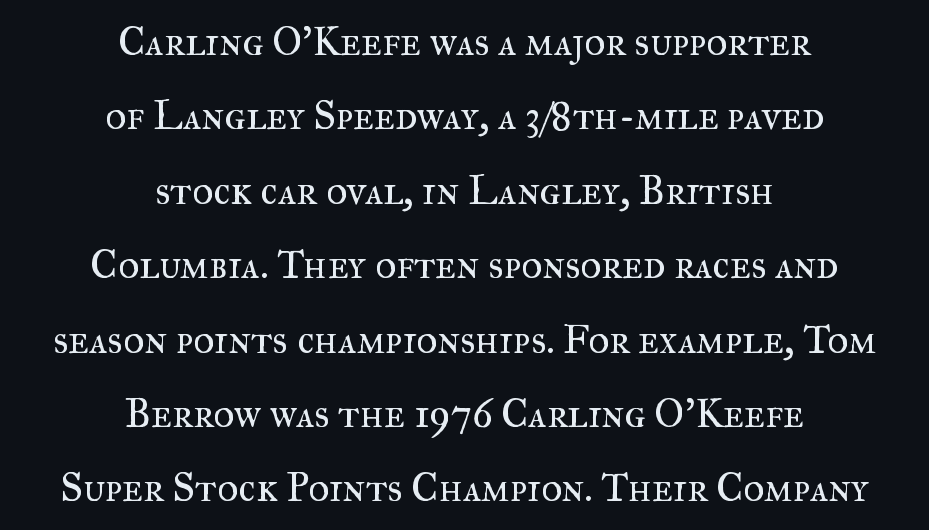
Looks like regular typesetting: each glyph gets only the width it needs. The letters look calm and open, with moderate or lighter stems. The characters display serif detailing at their extremities. Where is the straight margin? There isn't one; the lines are centered.
